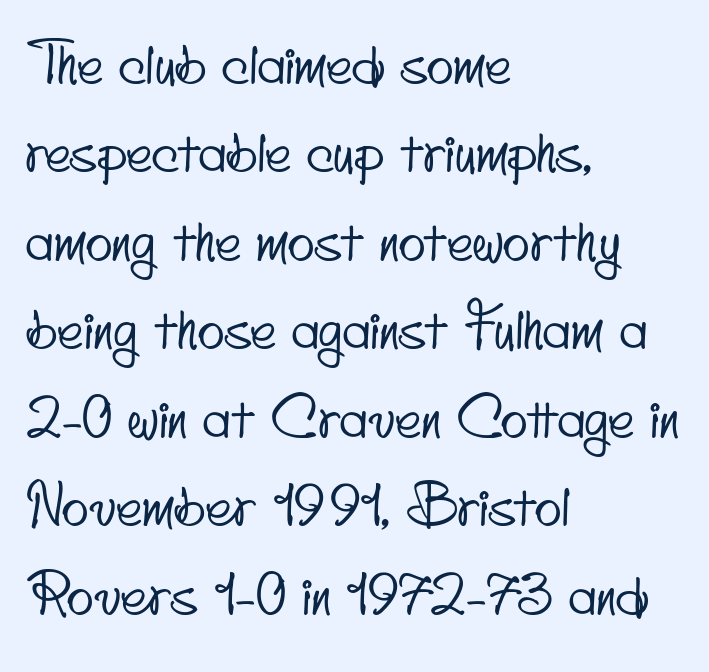
Q: Is the typeface a serif or a sans-serif typeface? A: Sans-serif.
Q: Is the text underlined? A: No.
Q: How is the paragraph aligned? A: Left-aligned.
Q: Is the spacing between letters normal or unusually wide? A: Normal.
Q: Is the spacing between lines tight, normal or loose? A: Normal.
Q: Width (condensed, normal, or wide)? A: Condensed.
Q: Stroke contrast? A: Low.
Q: x-height? A: Small.
Q: Monospaced? A: No.
